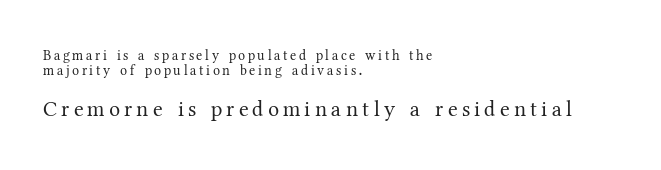
The second block has been scaled up relative to the first. No italicization has been applied; the sample stays upright. Only glyphs here, with clear space below each row. The characters are drawn with everyday or finer stroke widths.
